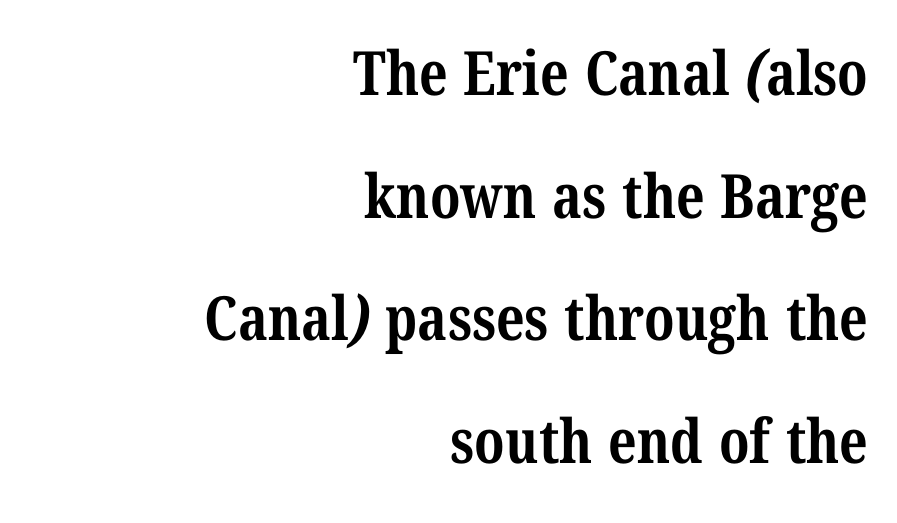
Q: Is the text bold? A: Yes.
Q: Is the typeface a serif or a sans-serif typeface? A: Serif.
Q: Is the text underlined? A: No.
Q: How is the paragraph aligned? A: Right-aligned.
Q: Is the spacing between letters normal or unusually wide? A: Normal.
Q: Is the spacing between lines tight, normal or loose? A: Loose.
Q: Width (condensed, normal, or wide)? A: Condensed.
Q: Stroke contrast? A: Medium.
Q: x-height? A: Medium.
Q: Monospaced? A: No.
